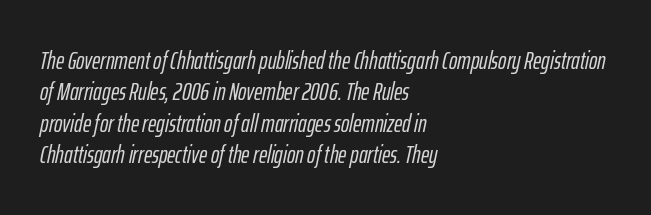
The image shows 25 px text type, italic (leaning right); set left-aligned, normal line spacing (1.26x), normal letter spacing, not underlined.
